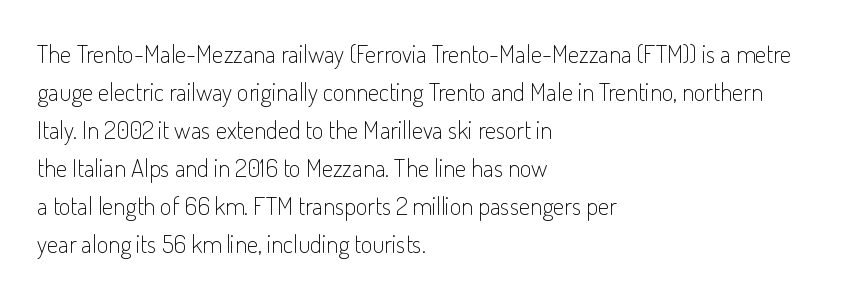
{"italic": "no", "bold": "no", "underline": "no", "align": "left", "line_spacing": "normal", "line_spacing_ratio": 1.52, "letter_spacing": "normal", "letter_spacing_em": 0.0, "glyph_px": 25}
